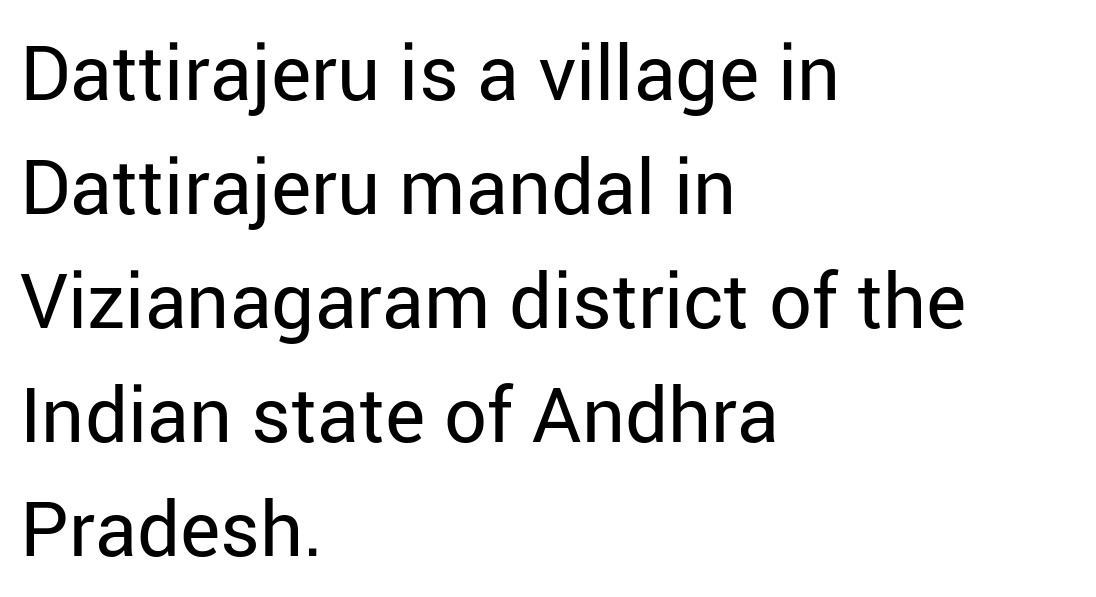
{"serif": "no", "italic": "no", "bold": "no", "weight": "regular", "width": "normal", "stroke_contrast": "low", "x_height": "medium", "monospaced": "no", "underline": "no", "align": "left", "line_spacing": "normal", "line_spacing_ratio": 1.5, "letter_spacing": "normal", "letter_spacing_em": 0.0, "glyph_px": 76}
